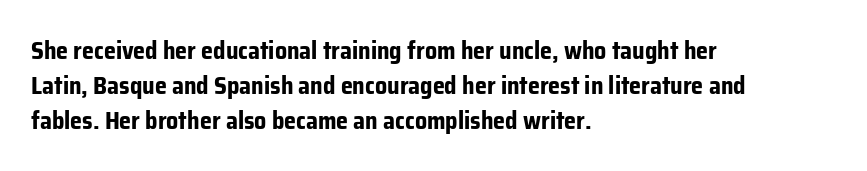
{"italic": "no", "bold": "yes", "underline": "no", "align": "left", "line_spacing": "normal", "line_spacing_ratio": 1.45, "letter_spacing": "normal", "letter_spacing_em": 0.0, "glyph_px": 24}
